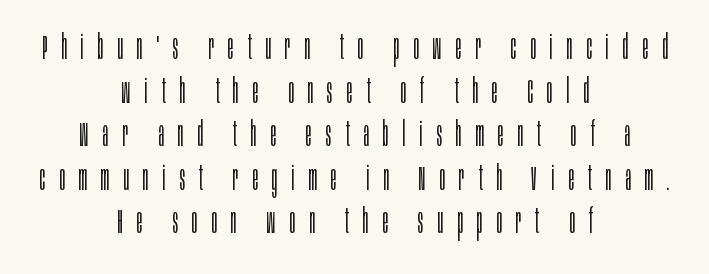
Q: Is the text bold? A: No.
Q: Is the text italic (slanted)? A: No, it is upright.
Q: Is the typeface a serif or a sans-serif typeface? A: Sans-serif.
Q: Is the text underlined? A: No.
Q: How is the paragraph aligned? A: Centered.
Q: Is the spacing between letters normal or unusually wide? A: Unusually wide.
Q: Is the spacing between lines tight, normal or loose? A: Normal.
Q: Width (condensed, normal, or wide)? A: Condensed.
Q: Stroke contrast? A: Low.
Q: x-height? A: Large.
Q: Monospaced? A: No.
